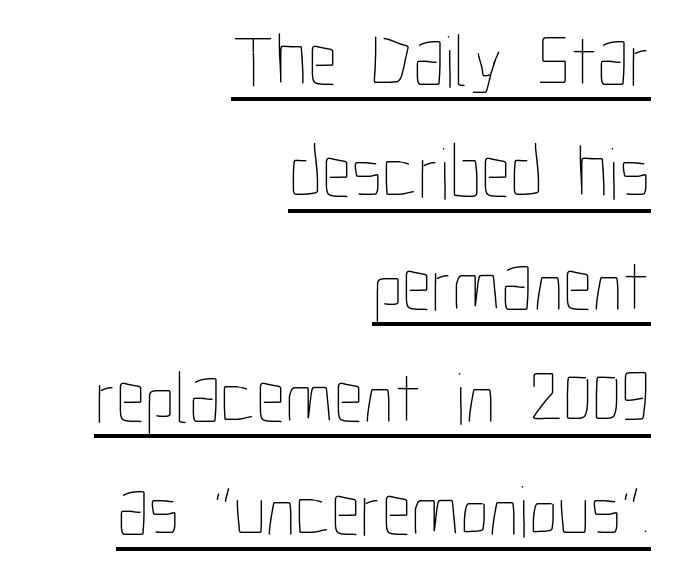
In CSS terms this would be text-align: right. The words here are underlined. The characters are drawn with everyday or finer stroke widths. Students, observe: this is what conventionally led text looks like. The font's upright variant was chosen for this text. These lines keep a tight, regular rhythm from letter to letter.
